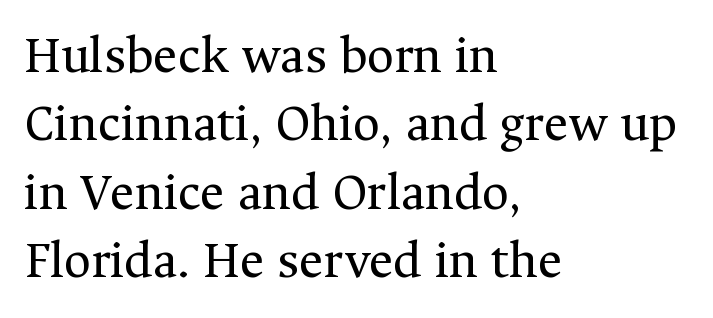
The image shows 53 px regular-weight serif type, upright; set left-aligned, normal line spacing (1.29x), normal letter spacing, not underlined; medium stroke contrast and a medium x-height.
